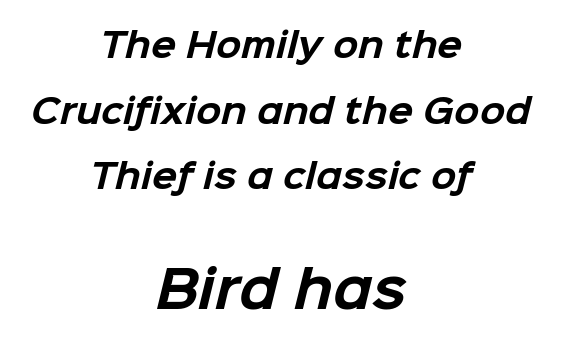
Q: Is the text bold? A: Yes.
Q: Is the typeface a serif or a sans-serif typeface? A: Sans-serif.
Q: Is the text underlined? A: No.
Q: How is the paragraph aligned? A: Centered.
Q: Is the spacing between letters normal or unusually wide? A: Normal.
Q: Is the spacing between lines tight, normal or loose? A: Loose.
Q: Which block of text is set in a larger size, the first (top) or the second (bottom)? A: The second (bottom) one.
Q: Width (condensed, normal, or wide)? A: Normal.
Q: Stroke contrast? A: Low.
Q: x-height? A: Medium.
Q: Monospaced? A: No.
